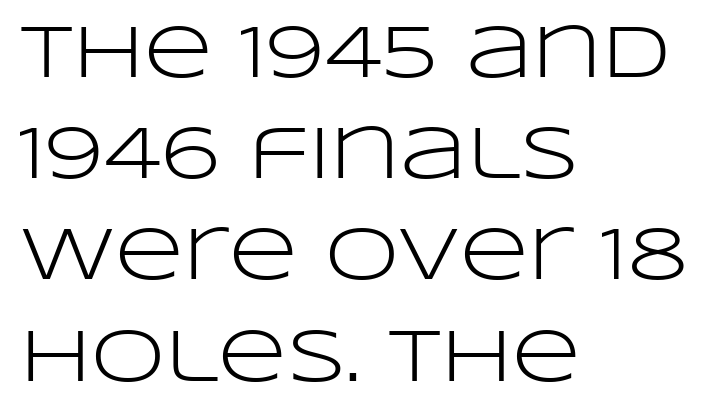
The image shows 75 px light, wide sans-serif type, upright; set left-aligned, normal line spacing (1.35x), normal letter spacing, not underlined; low stroke contrast and a large x-height.
